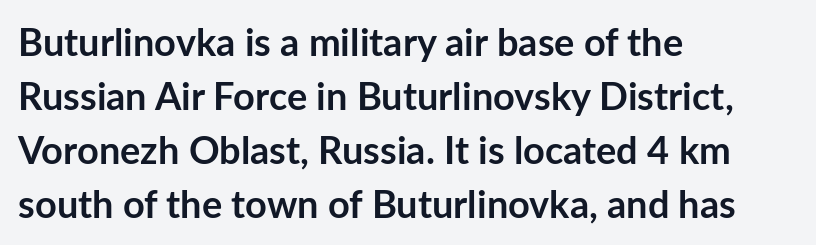
The image shows 38 px semibold sans-serif type, upright; set left-aligned, normal line spacing (1.42x), normal letter spacing, not underlined; low stroke contrast and a medium x-height.
